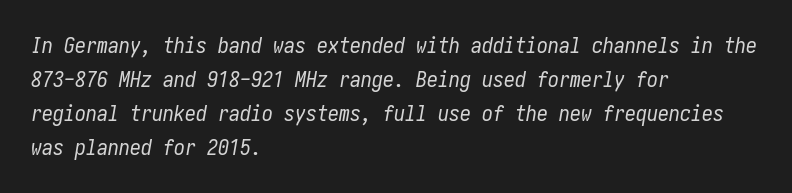
The image shows 22 px text type, italic (leaning right); set left-aligned, normal line spacing (1.55x), normal letter spacing, not underlined.
